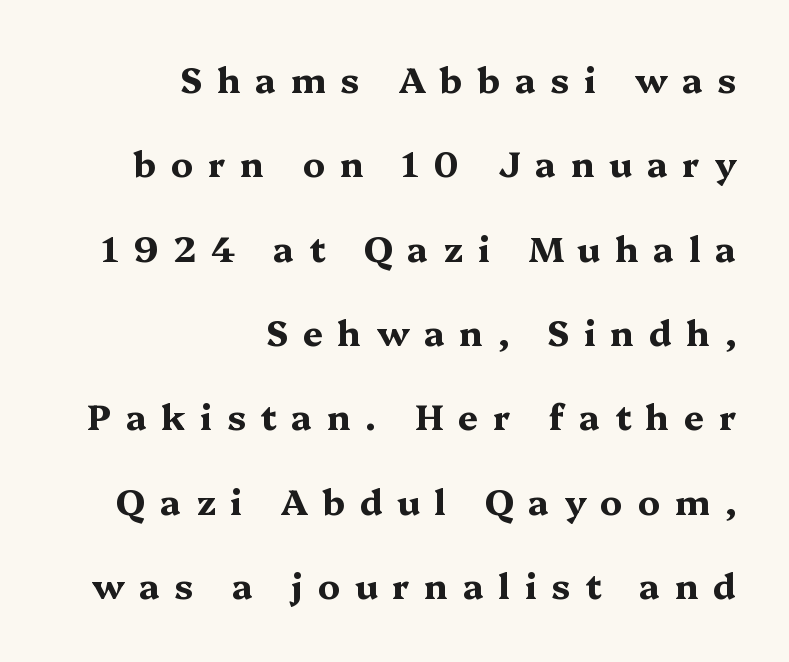
Q: Is the text bold? A: Yes.
Q: Is the text italic (slanted)? A: No, it is upright.
Q: Is the typeface a serif or a sans-serif typeface? A: Serif.
Q: Is the text underlined? A: No.
Q: How is the paragraph aligned? A: Right-aligned.
Q: Is the spacing between letters normal or unusually wide? A: Unusually wide.
Q: Is the spacing between lines tight, normal or loose? A: Loose.
Q: Width (condensed, normal, or wide)? A: Wide.
Q: Stroke contrast? A: Medium.
Q: x-height? A: Medium.
Q: Monospaced? A: No.
